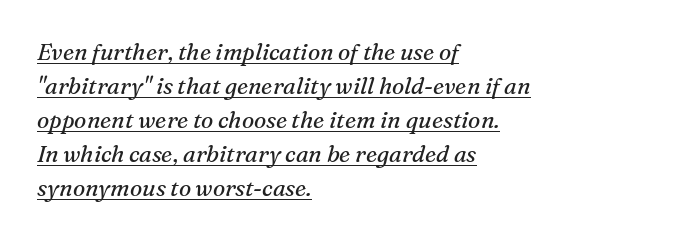
{"italic": "yes", "lean": "right", "slant_degrees": 16, "bold": "no", "underline": "yes", "align": "left", "line_spacing": "normal", "line_spacing_ratio": 1.48, "letter_spacing": "normal", "letter_spacing_em": 0.0, "glyph_px": 23}
